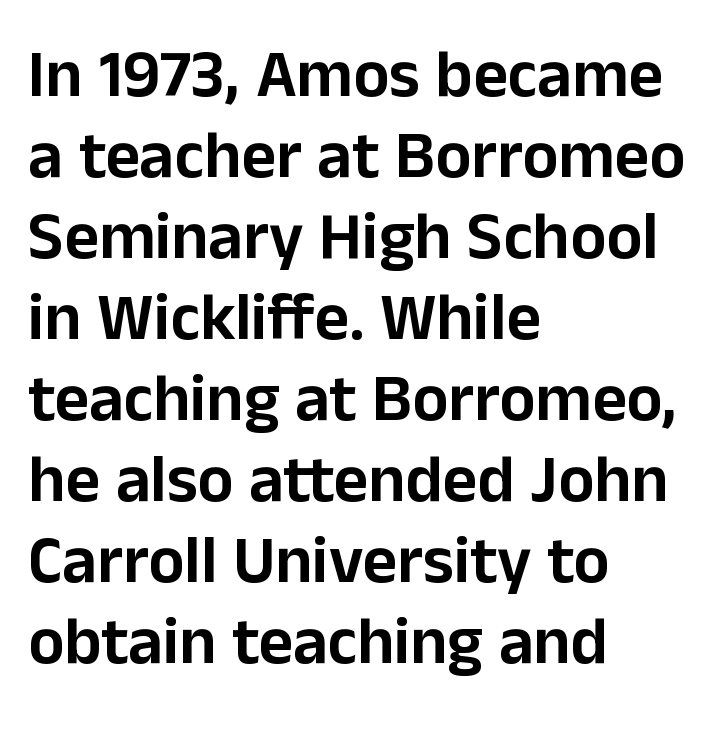
The image shows 67 px sans-serif type, upright; set left-aligned, line spacing 1.21x, normal letter spacing, not underlined; low stroke contrast and a medium x-height.
